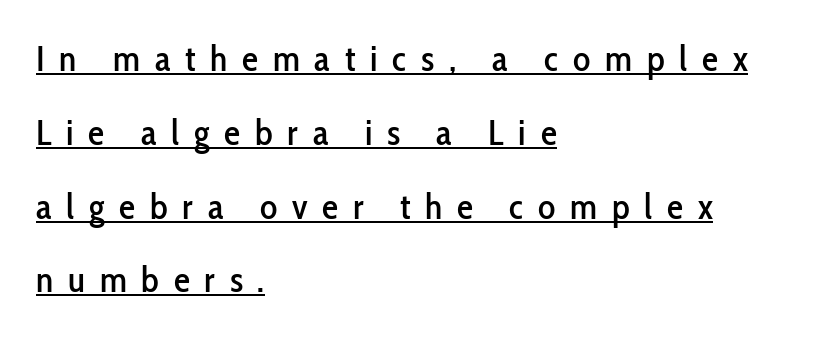
{"serif": "no", "italic": "no", "width": "condensed", "stroke_contrast": "low", "x_height": "medium", "monospaced": "no", "underline": "yes", "align": "left", "line_spacing": "loose", "line_spacing_ratio": 2.05, "letter_spacing": "wide", "letter_spacing_em": 0.41, "glyph_px": 36}
